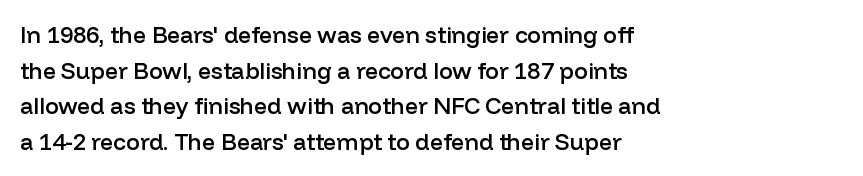
{"italic": "no", "bold": "semi", "underline": "no", "align": "left", "line_spacing": "normal", "line_spacing_ratio": 1.55, "letter_spacing": "normal", "letter_spacing_em": 0.0, "glyph_px": 23}
